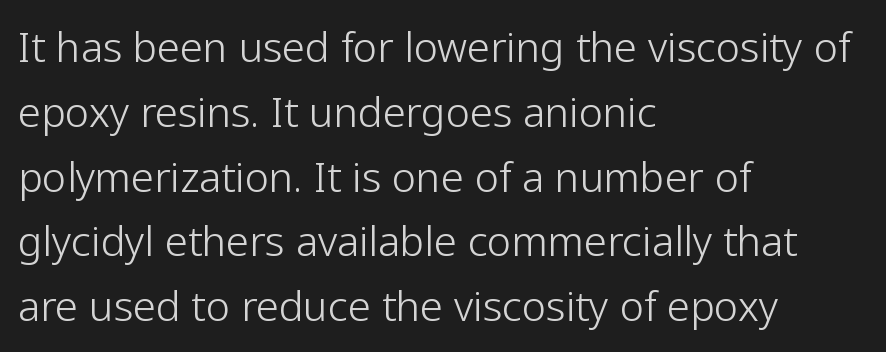
{"serif": "no", "italic": "no", "bold": "no", "weight": "light", "width": "normal", "stroke_contrast": "low", "x_height": "medium", "monospaced": "no", "underline": "no", "align": "left", "line_spacing": "normal", "line_spacing_ratio": 1.58, "letter_spacing": "normal", "letter_spacing_em": 0.0, "glyph_px": 41}
